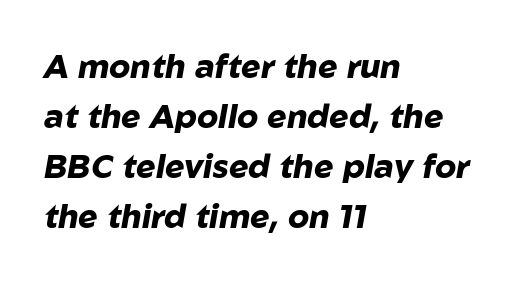
Q: Is the text bold? A: Yes.
Q: Is the text italic (slanted)? A: Yes, it leans right by about 10 degrees.
Q: Is the text underlined? A: No.
Q: How is the paragraph aligned? A: Left-aligned.
Q: Is the spacing between letters normal or unusually wide? A: Normal.
Q: Is the spacing between lines tight, normal or loose? A: Normal.
Q: Width (condensed, normal, or wide)? A: Normal.
Q: Stroke contrast? A: Low.
Q: x-height? A: Medium.
Q: Monospaced? A: No.
